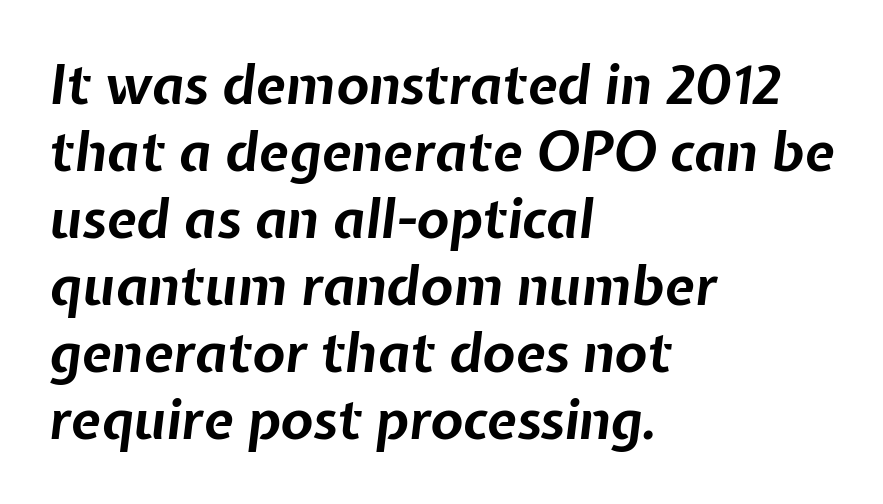
The image shows 54 px bold type, italic (leaning right); set left-aligned, line spacing 1.24x, normal letter spacing, not underlined; low stroke contrast and a medium x-height.
